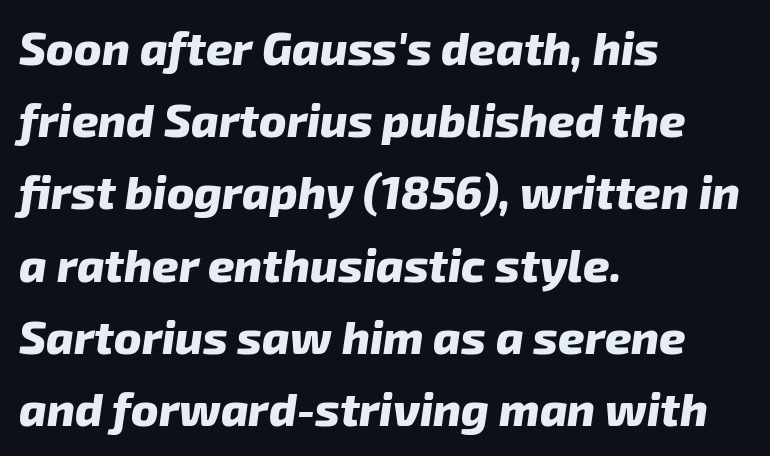
{"italic": "yes", "lean": "right", "slant_degrees": 8, "bold": "yes", "weight": "heavy", "width": "normal", "stroke_contrast": "low", "x_height": "medium", "monospaced": "no", "underline": "no", "align": "left", "line_spacing": "normal", "line_spacing_ratio": 1.57, "letter_spacing": "normal", "letter_spacing_em": 0.0, "glyph_px": 46}
